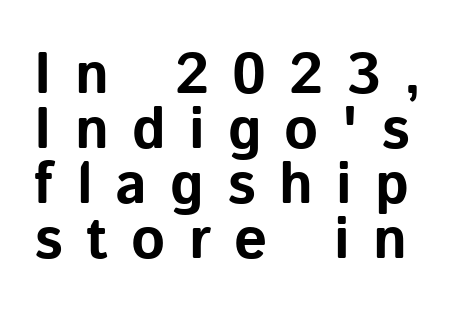
Just letters on the line, the space beneath them empty. The passage shown is typeset with a sans-serif family. Do the characters align in a grid? No, the font is proportional. The gaps between neighbouring characters are conspicuously large. The line-height multiplier appears low, near solid setting.
